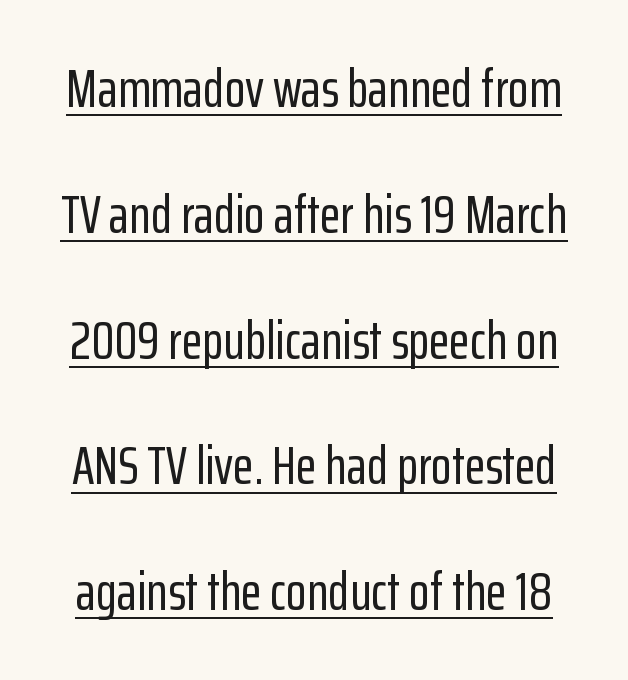
The typography opts for an upright posture over an oblique one. How are the letters spaced? Ordinarily, with no added tracking. Looks like regular typesetting: each glyph gets only the width it needs. Leading is clearly above the norm, producing a sparse column. Somebody hit Ctrl+U on this one — the words are underlined. The letters carry no serifs — their stems end cleanly without finishing strokes.
